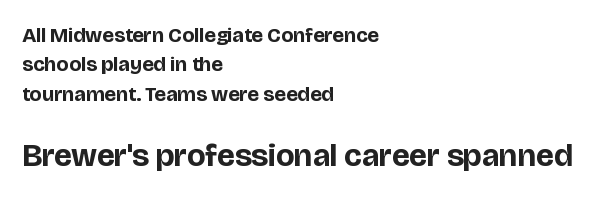
Regular leading. Looks like regular typesetting: each glyph gets only the width it needs. Line starts are locked; line ends wander. Does extra space separate the letters? No, they use regular spacing. Bigger letters appear in the bottom chunk; the top chunk is reduced. This sample uses an upright cut, with every glyph sitting square on the baseline.
